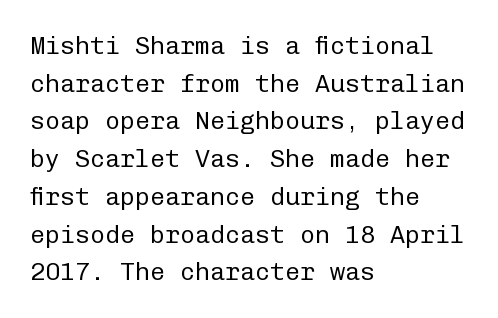
{"italic": "no", "bold": "no", "underline": "no", "align": "left", "line_spacing": "normal", "line_spacing_ratio": 1.51, "letter_spacing": "normal", "letter_spacing_em": 0.0, "glyph_px": 25}
